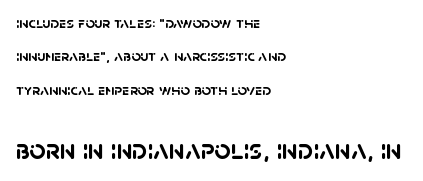
Q: Is the text bold? A: Yes.
Q: Is the typeface a serif or a sans-serif typeface? A: Sans-serif.
Q: Is the text underlined? A: No.
Q: How is the paragraph aligned? A: Left-aligned.
Q: Is the spacing between letters normal or unusually wide? A: Normal.
Q: Is the spacing between lines tight, normal or loose? A: Loose.
Q: Which block of text is set in a larger size, the first (top) or the second (bottom)? A: The second (bottom) one.
Q: Width (condensed, normal, or wide)? A: Normal.
Q: Stroke contrast? A: Low.
Q: x-height? A: Large.
Q: Monospaced? A: No.
